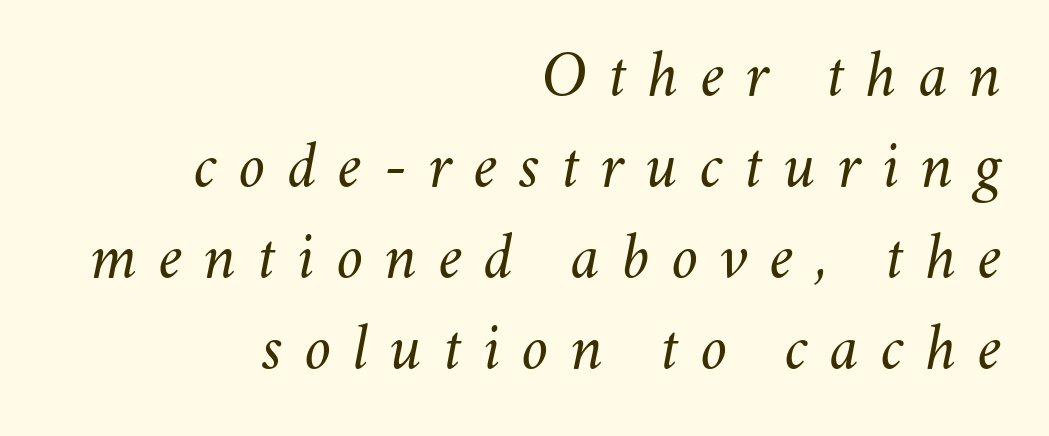
The image shows 67 px light type, italic (leaning right); set right-aligned, normal line spacing (1.36x), unusually wide letter spacing (+0.32 em), not underlined; medium stroke contrast and a small x-height.
